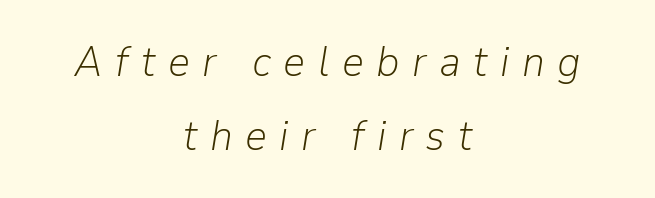
{"italic": "yes", "lean": "right", "slant_degrees": 9, "bold": "no", "weight": "light", "width": "normal", "stroke_contrast": "low", "x_height": "medium", "monospaced": "no", "underline": "no", "align": "center", "line_spacing_ratio": 1.72, "letter_spacing": "wide", "letter_spacing_em": 0.29, "glyph_px": 43}
